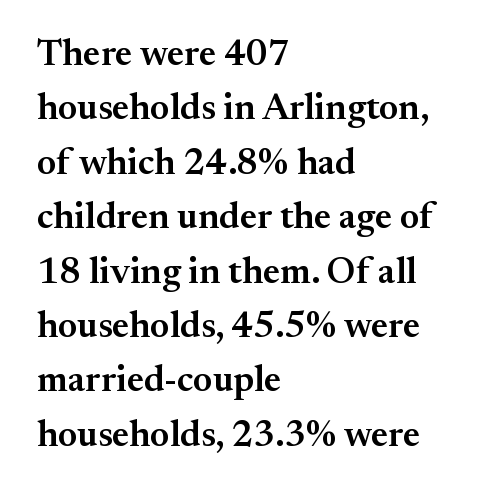
Q: Is the text bold? A: Semi-bold.
Q: Is the text italic (slanted)? A: No, it is upright.
Q: Is the typeface a serif or a sans-serif typeface? A: Serif.
Q: Is the text underlined? A: No.
Q: How is the paragraph aligned? A: Left-aligned.
Q: Is the spacing between letters normal or unusually wide? A: Normal.
Q: Is the spacing between lines tight, normal or loose? A: Normal.
Q: Width (condensed, normal, or wide)? A: Normal.
Q: Stroke contrast? A: Medium.
Q: x-height? A: Small.
Q: Monospaced? A: No.
